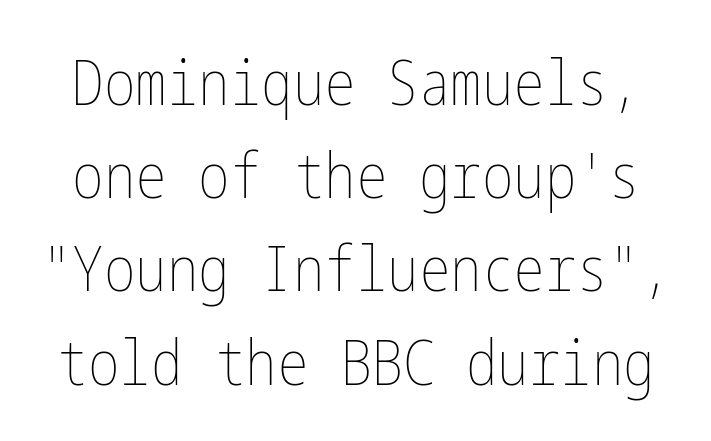
The image shows 63 px thin, condensed type, upright; set normal line spacing (1.48x), normal letter spacing, not underlined; low stroke contrast and a medium x-height.
